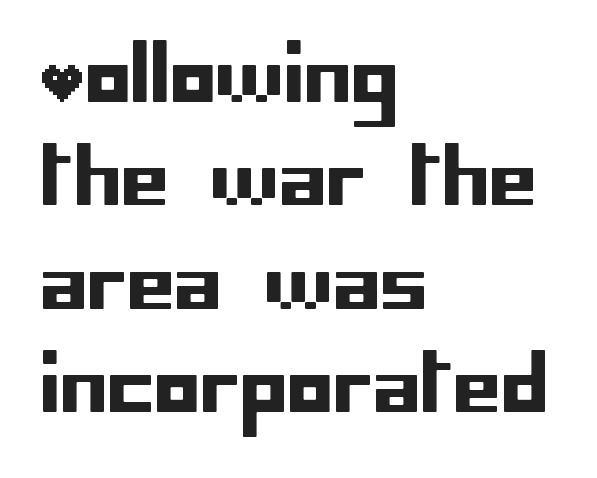
The image shows 76 px sans-serif type, upright; set left-aligned, normal line spacing (1.36x), normal letter spacing, not underlined; low stroke contrast and a large x-height.
